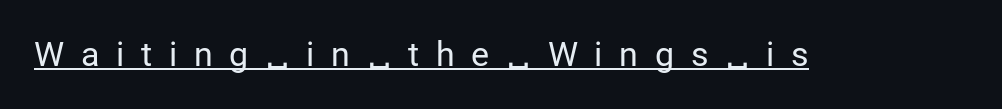
Q: Is the text bold? A: No.
Q: Is the text italic (slanted)? A: No, it is upright.
Q: Is the typeface a serif or a sans-serif typeface? A: Sans-serif.
Q: Is the text underlined? A: Yes.
Q: Is the spacing between letters normal or unusually wide? A: Unusually wide.
Q: Width (condensed, normal, or wide)? A: Normal.
Q: Stroke contrast? A: Low.
Q: x-height? A: Medium.
Q: Monospaced? A: No.
